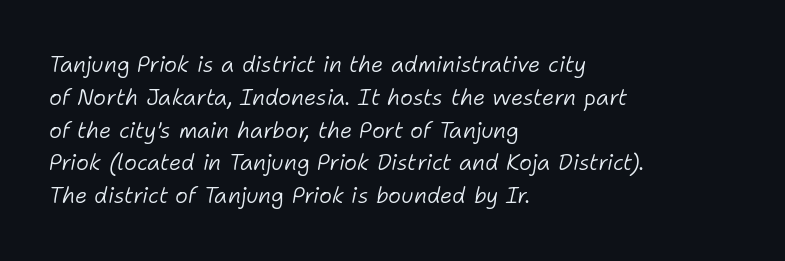
{"italic": "yes", "lean": "right", "slant_degrees": 11, "bold": "no", "underline": "no", "align": "left", "line_spacing": "normal", "line_spacing_ratio": 1.49, "letter_spacing": "normal", "letter_spacing_em": 0.0, "glyph_px": 22}
